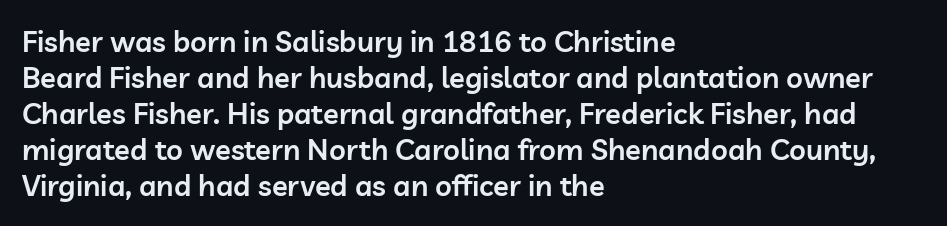
{"serif": "no", "italic": "no", "bold": "semi", "weight": "semibold", "width": "normal", "stroke_contrast": "low", "x_height": "medium", "monospaced": "no", "underline": "no", "align": "left", "line_spacing_ratio": 1.24, "letter_spacing": "normal", "letter_spacing_em": 0.0, "glyph_px": 29}
